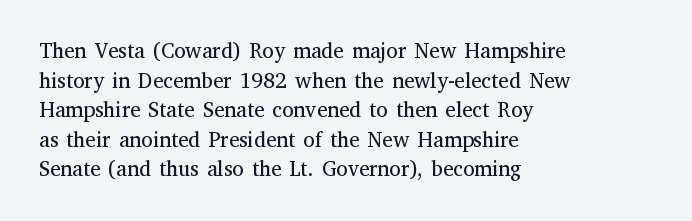
The image shows 21 px text type, upright; set left-aligned, normal line spacing (1.41x), normal letter spacing, not underlined.
